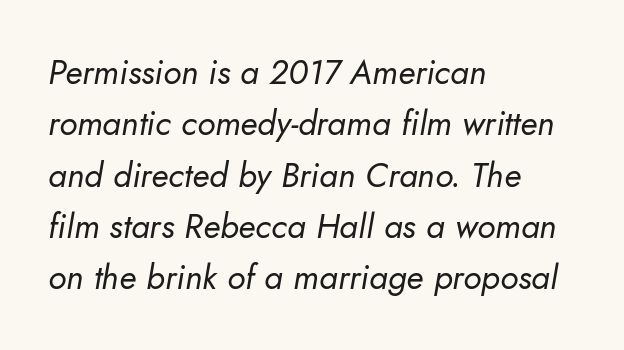
The image shows 34 px regular-weight type, italic (leaning right); set left-aligned, normal line spacing (1.51x), normal letter spacing, not underlined; low stroke contrast and a small x-height.
